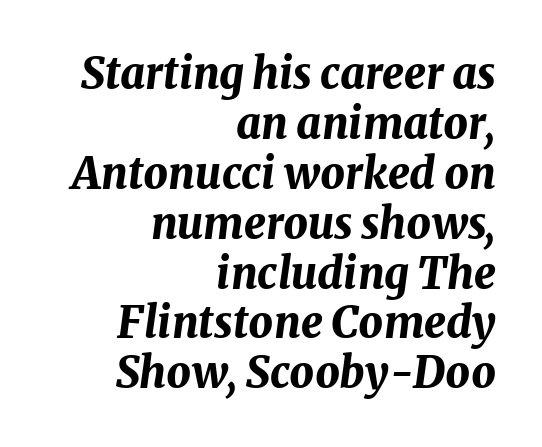
The image shows 43 px bold type, italic (leaning right); set right-aligned, line spacing 1.16x, normal letter spacing, not underlined; medium stroke contrast and a medium x-height.
